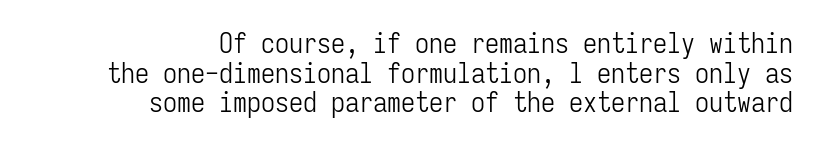
Q: Is the text bold? A: No.
Q: Is the text italic (slanted)? A: No, it is upright.
Q: Is the typeface a serif or a sans-serif typeface? A: Sans-serif.
Q: Is the text underlined? A: No.
Q: How is the paragraph aligned? A: Right-aligned.
Q: Is the spacing between letters normal or unusually wide? A: Normal.
Q: Is the spacing between lines tight, normal or loose? A: Tight.
Q: Width (condensed, normal, or wide)? A: Condensed.
Q: Stroke contrast? A: Low.
Q: x-height? A: Medium.
Q: Monospaced? A: Yes.
